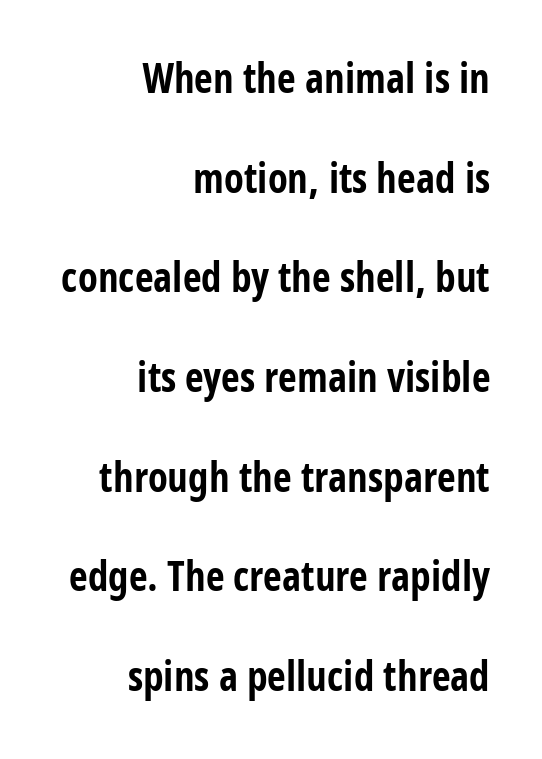
Q: Is the text bold? A: Yes.
Q: Is the text italic (slanted)? A: No, it is upright.
Q: Is the typeface a serif or a sans-serif typeface? A: Sans-serif.
Q: Is the text underlined? A: No.
Q: How is the paragraph aligned? A: Right-aligned.
Q: Is the spacing between letters normal or unusually wide? A: Normal.
Q: Is the spacing between lines tight, normal or loose? A: Loose.
Q: Width (condensed, normal, or wide)? A: Condensed.
Q: Stroke contrast? A: Low.
Q: x-height? A: Large.
Q: Monospaced? A: No.
